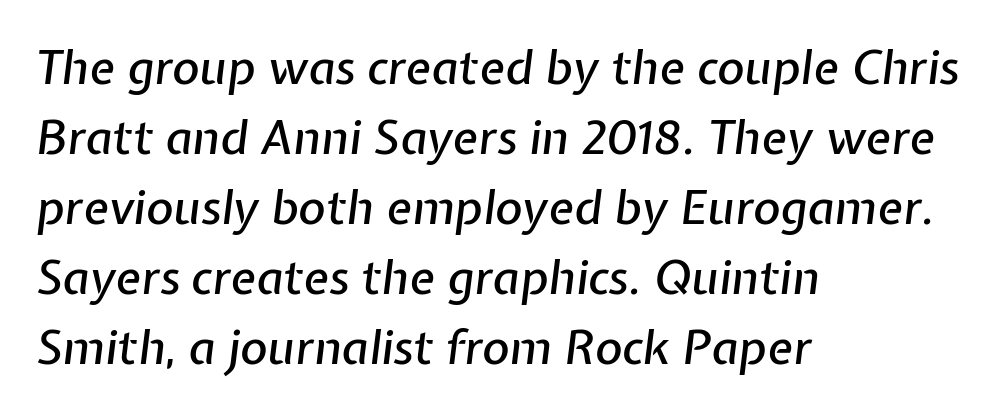
Q: Is the text italic (slanted)? A: Yes, it leans right by about 7 degrees.
Q: Is the text underlined? A: No.
Q: How is the paragraph aligned? A: Left-aligned.
Q: Is the spacing between letters normal or unusually wide? A: Normal.
Q: Is the spacing between lines tight, normal or loose? A: Normal.
Q: Width (condensed, normal, or wide)? A: Normal.
Q: Stroke contrast? A: Low.
Q: x-height? A: Medium.
Q: Monospaced? A: No.
